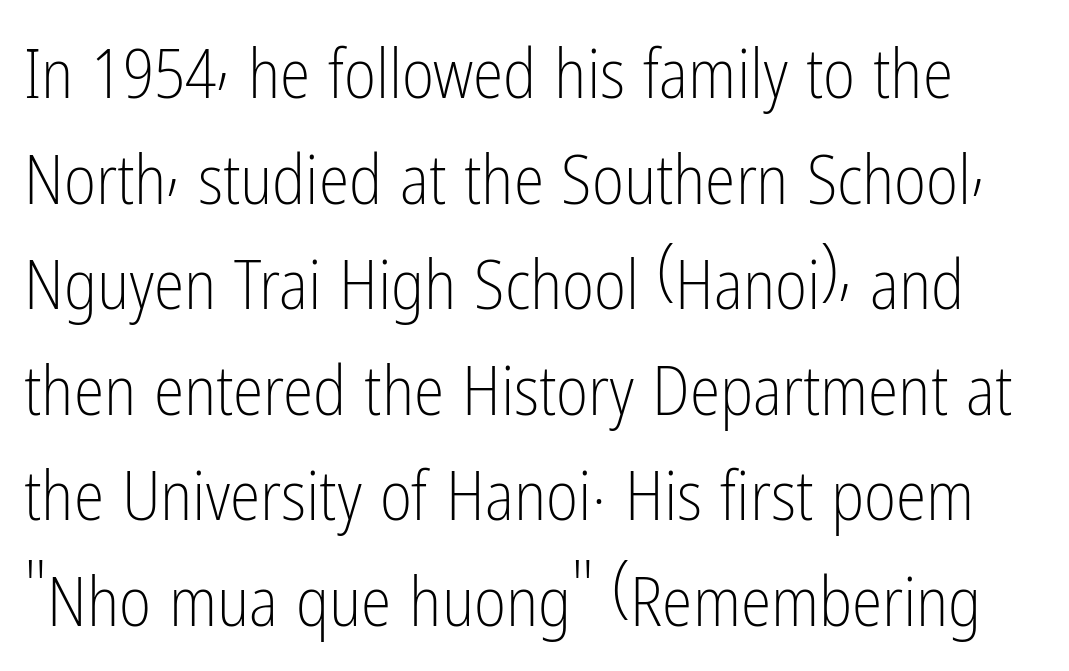
Q: Is the text bold? A: No.
Q: Is the text italic (slanted)? A: No, it is upright.
Q: Is the typeface a serif or a sans-serif typeface? A: Sans-serif.
Q: Is the text underlined? A: No.
Q: Is the spacing between letters normal or unusually wide? A: Normal.
Q: Is the spacing between lines tight, normal or loose? A: Normal.
Q: Width (condensed, normal, or wide)? A: Condensed.
Q: Stroke contrast? A: Low.
Q: x-height? A: Medium.
Q: Monospaced? A: No.
